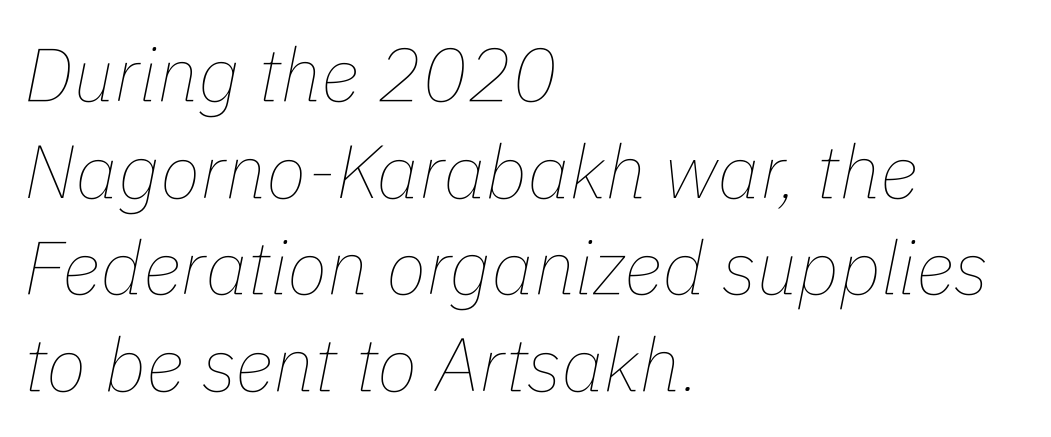
The image shows 75 px thin type, italic (leaning right); set left-aligned, normal line spacing (1.29x), normal letter spacing, not underlined; low stroke contrast and a medium x-height.
